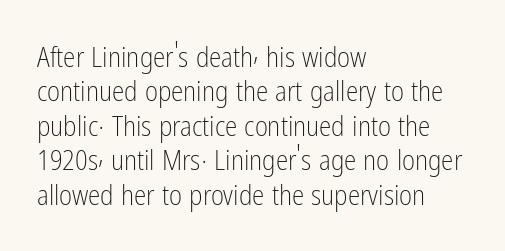
The passage shown has conventional tracking throughout. Notice how the passage keeps a crisp vertical edge on the left only. A typesetter would call this proportional, since set widths differ per character. You can tell it's not italic because the verticals are truly vertical. Think standard paragraph weight, or any step lighter than that.
